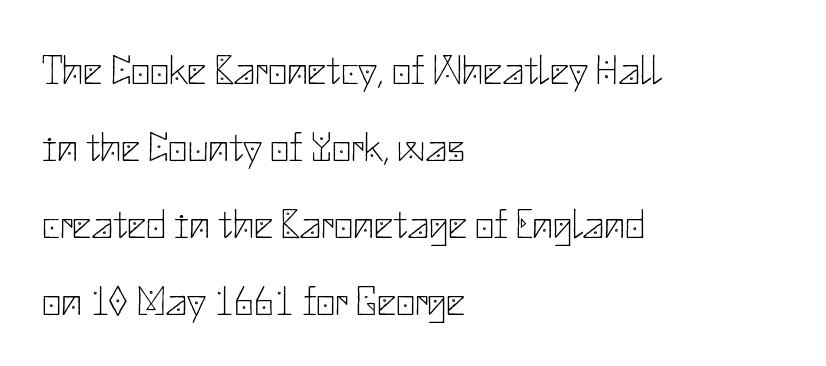
Bold? No — there's no thickening of the strokes. Words float on clear page, feet unadorned. Posture: upright roman. Stroke terminals: plain, sans-serif. The type is set solid horizontally, with unmodified tracking.
